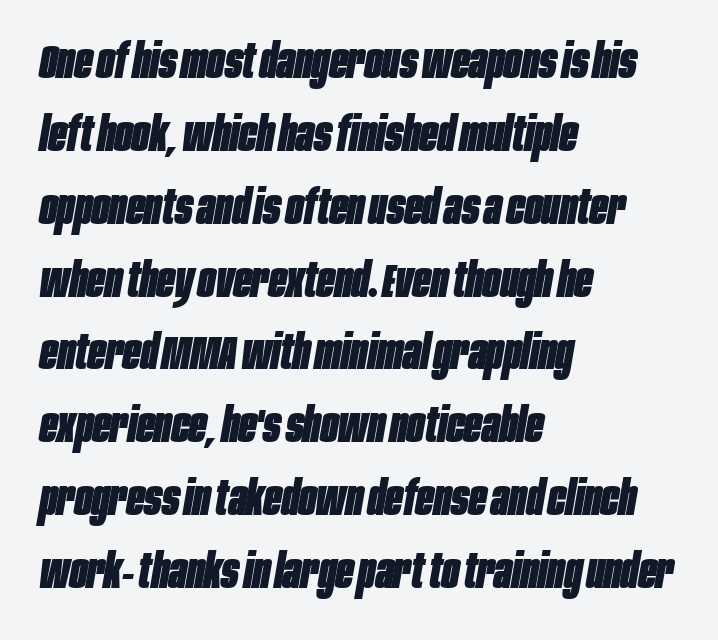
Q: Is the text bold? A: Yes.
Q: Is the text italic (slanted)? A: Yes, it leans right by about 10 degrees.
Q: Is the text underlined? A: No.
Q: How is the paragraph aligned? A: Left-aligned.
Q: Is the spacing between letters normal or unusually wide? A: Normal.
Q: Is the spacing between lines tight, normal or loose? A: Normal.
Q: Width (condensed, normal, or wide)? A: Condensed.
Q: Stroke contrast? A: Low.
Q: x-height? A: Large.
Q: Monospaced? A: No.
